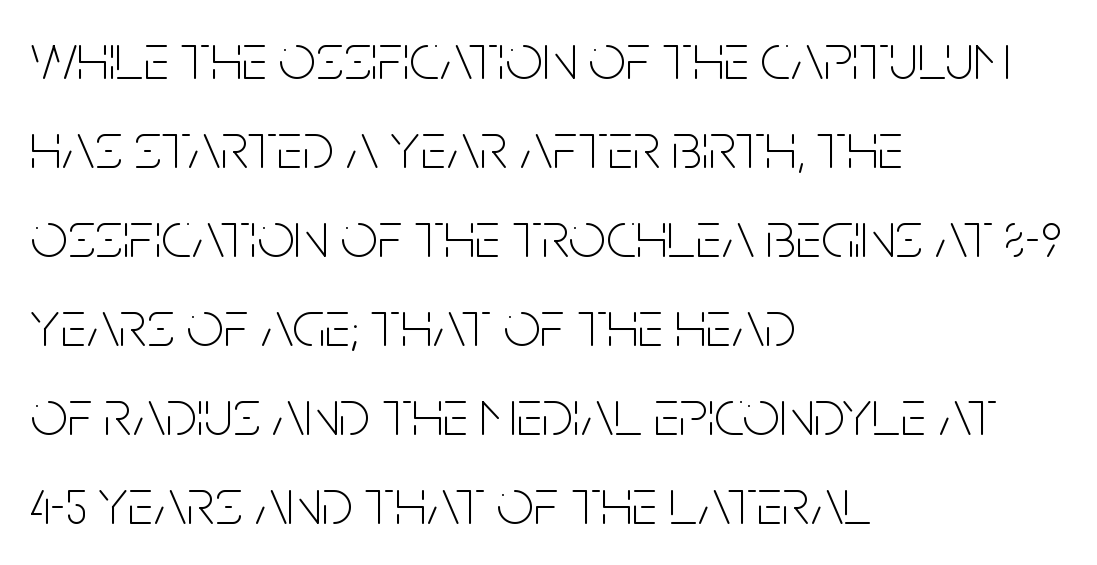
The image shows 66 px thin, condensed sans-serif type, upright; set left-aligned, normal line spacing (1.35x), normal letter spacing, not underlined; low stroke contrast and a large x-height.
